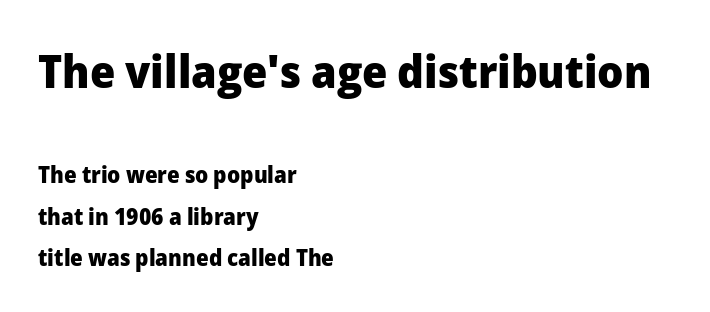
Q: Is the text bold? A: Yes.
Q: Is the text italic (slanted)? A: No, it is upright.
Q: Is the typeface a serif or a sans-serif typeface? A: Sans-serif.
Q: Is the text underlined? A: No.
Q: How is the paragraph aligned? A: Left-aligned.
Q: Is the spacing between letters normal or unusually wide? A: Normal.
Q: Which block of text is set in a larger size, the first (top) or the second (bottom)? A: The first (top) one.
Q: Width (condensed, normal, or wide)? A: Normal.
Q: Stroke contrast? A: Low.
Q: x-height? A: Medium.
Q: Monospaced? A: No.
